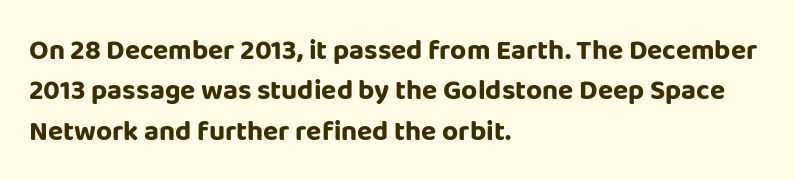
Q: Is the text bold? A: Yes.
Q: Is the text italic (slanted)? A: No, it is upright.
Q: Is the typeface a serif or a sans-serif typeface? A: Sans-serif.
Q: Is the text underlined? A: No.
Q: How is the paragraph aligned? A: Left-aligned.
Q: Is the spacing between letters normal or unusually wide? A: Normal.
Q: Is the spacing between lines tight, normal or loose? A: Normal.
Q: Width (condensed, normal, or wide)? A: Normal.
Q: Stroke contrast? A: Low.
Q: x-height? A: Large.
Q: Monospaced? A: No.
